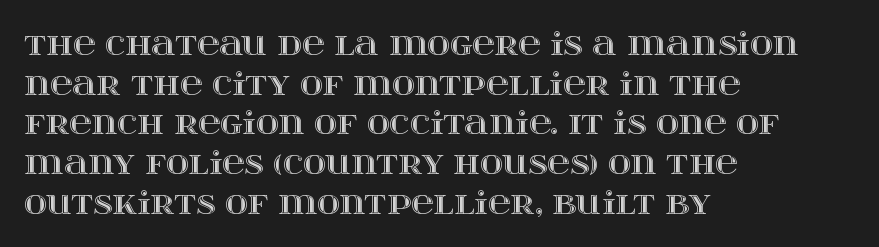
The image shows 31 px wide type, upright; set left-aligned, normal line spacing (1.28x), normal letter spacing, not underlined; a large x-height.
